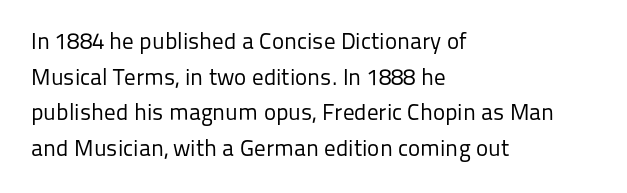
The image shows 23 px text type, upright; set left-aligned, normal line spacing (1.55x), normal letter spacing, not underlined.
